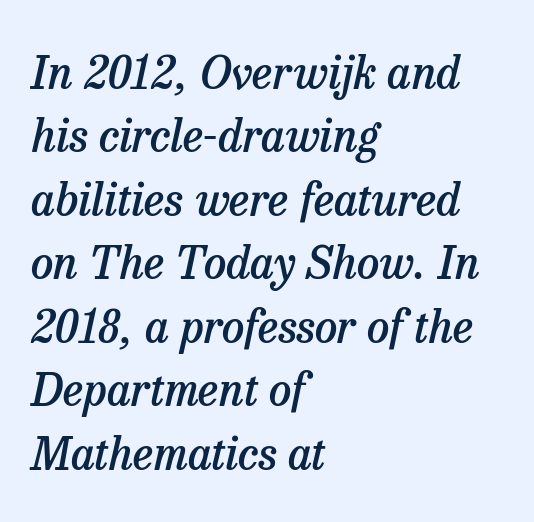
Q: Is the text bold? A: Semi-bold.
Q: Is the text italic (slanted)? A: Yes, it leans right by about 13 degrees.
Q: Is the typeface a serif or a sans-serif typeface? A: Serif.
Q: Is the text underlined? A: No.
Q: How is the paragraph aligned? A: Left-aligned.
Q: Is the spacing between letters normal or unusually wide? A: Normal.
Q: Is the spacing between lines tight, normal or loose? A: Normal.
Q: Width (condensed, normal, or wide)? A: Normal.
Q: Stroke contrast? A: Low.
Q: x-height? A: Medium.
Q: Monospaced? A: No.
